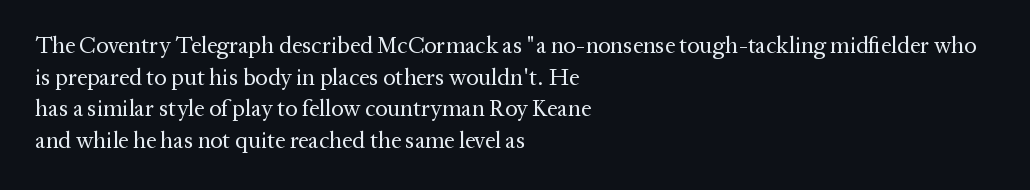
The image shows 23 px text type, upright; set left-aligned, normal line spacing (1.38x), normal letter spacing, not underlined.
